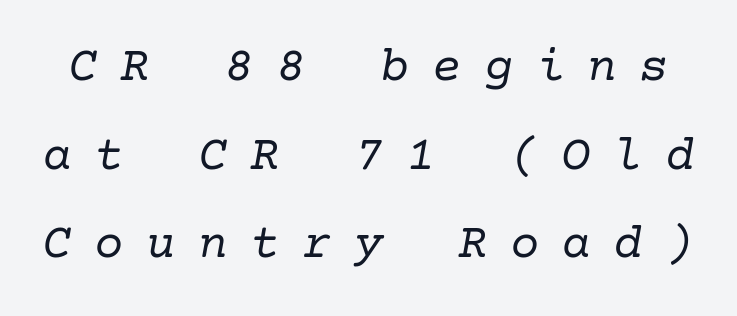
The passage shown is not bold in any degree. I'd call this a serif setting — the letters wear small feet. Observe the lean: these are italic letterforms. Each word looks stretched out because of the extra space between its letters.
